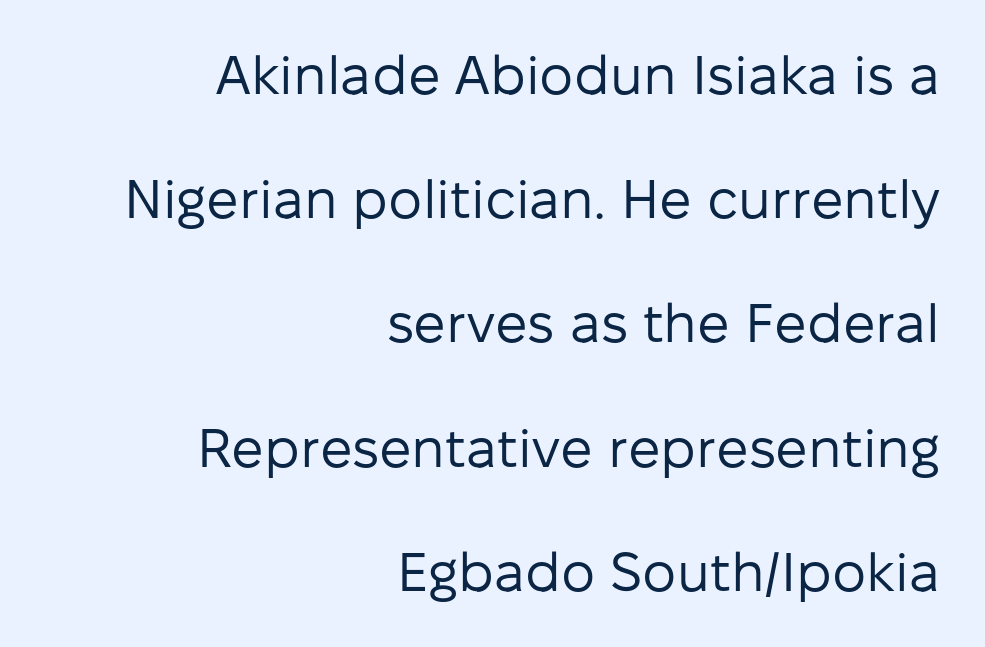
Loosely led — the rows are spread out. Alignment: flush right. The space beneath each line is pristine and unruled. The passage shown is typed in a proportional face where columns would drift. A roman cut, with each character standing at attention. The passage shown has conventional tracking throughout.
